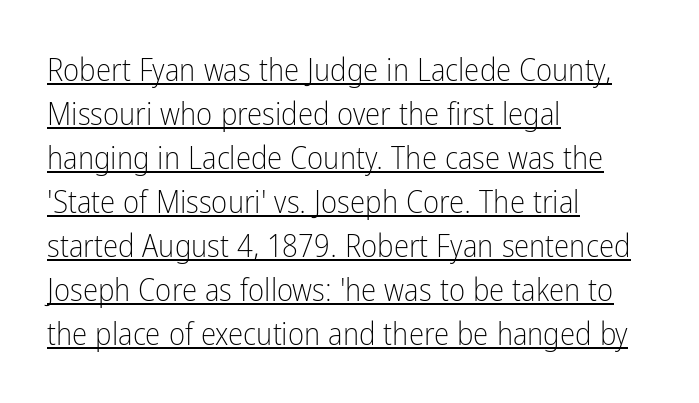
Q: Is the text bold? A: No.
Q: Is the text italic (slanted)? A: No, it is upright.
Q: Is the typeface a serif or a sans-serif typeface? A: Sans-serif.
Q: Is the text underlined? A: Yes.
Q: How is the paragraph aligned? A: Left-aligned.
Q: Is the spacing between letters normal or unusually wide? A: Normal.
Q: Is the spacing between lines tight, normal or loose? A: Normal.
Q: Width (condensed, normal, or wide)? A: Condensed.
Q: Stroke contrast? A: Low.
Q: x-height? A: Medium.
Q: Monospaced? A: No.
